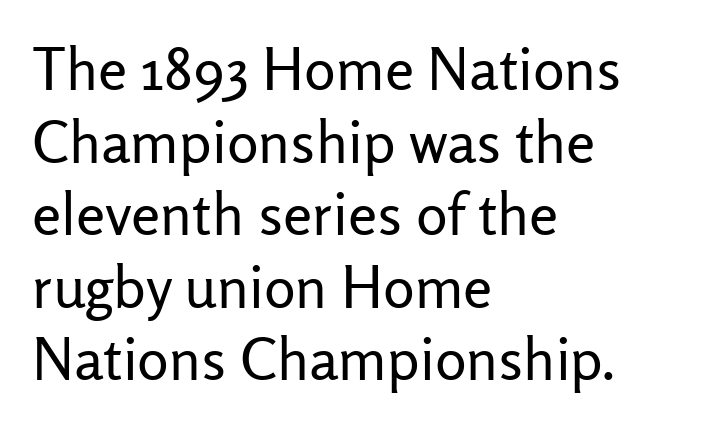
{"serif": "no", "italic": "no", "bold": "no", "weight": "regular", "width": "normal", "stroke_contrast": "low", "x_height": "medium", "monospaced": "no", "underline": "no", "align": "left", "line_spacing_ratio": 1.23, "letter_spacing": "normal", "letter_spacing_em": 0.0, "glyph_px": 59}
